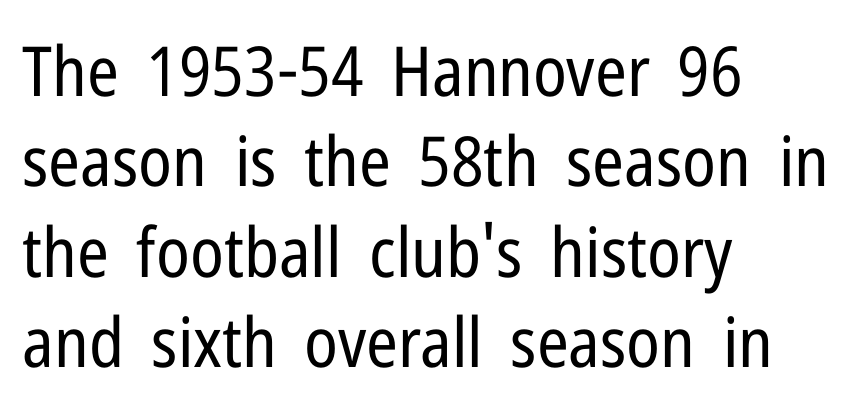
The rendering uses natural spacing where letterforms have individual widths. Normally led — the rows are evenly, conventionally spaced. The passage is arranged the way most books set body copy — flush left. The type is set solid horizontally, with unmodified tracking.
